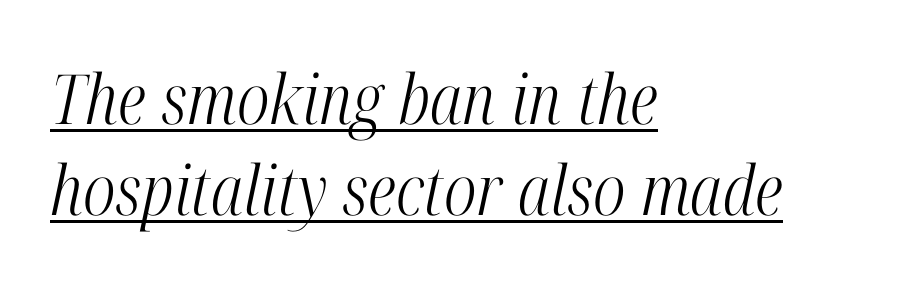
The image shows 69 px light, condensed serif type, italic (leaning right); set left-aligned, normal line spacing (1.32x), normal letter spacing, underlined; high stroke contrast and a medium x-height.
